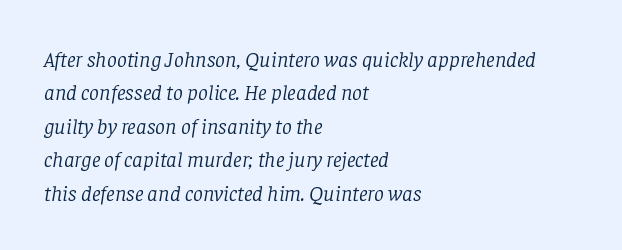
Q: Is the text bold? A: No.
Q: Is the text italic (slanted)? A: Yes, it leans right by about 8 degrees.
Q: Is the text underlined? A: No.
Q: How is the paragraph aligned? A: Left-aligned.
Q: Is the spacing between letters normal or unusually wide? A: Normal.
Q: Is the spacing between lines tight, normal or loose? A: Normal.
